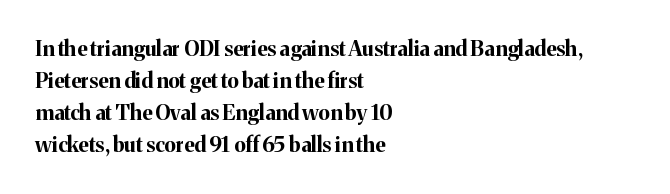
Tracking value appears to be zero — textbook default spacing. Is the type bold? Yes — the strokes are clearly thick and heavy. The block of text has a typical density, with ordinary space between rows. The rag falls on the right side of this text block. Words float on clear page, feet unadorned.
